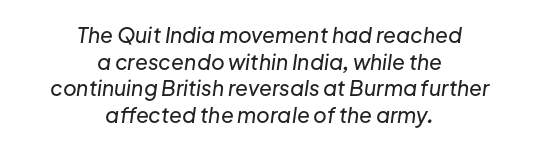
The image shows 21 px text type, italic (leaning right); set centered, normal line spacing (1.27x), normal letter spacing, not underlined.
